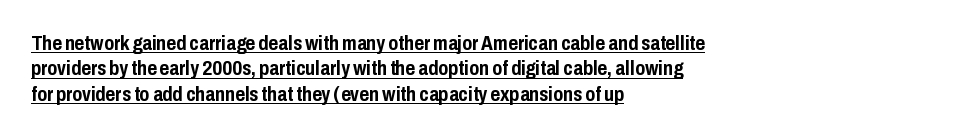
The image shows 21 px bold type, upright; set left-aligned, line spacing 1.21x, normal letter spacing, underlined.
